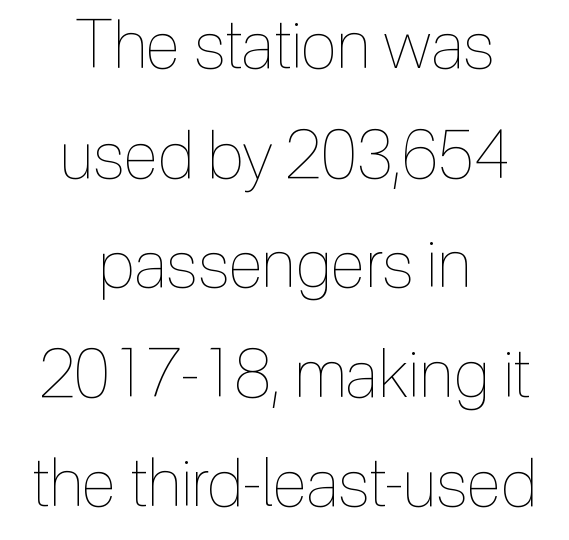
{"italic": "no", "bold": "no", "weight": "thin", "width": "condensed", "x_height": "medium", "monospaced": "no", "underline": "no", "align": "center", "line_spacing": "normal", "line_spacing_ratio": 1.66, "letter_spacing": "normal", "letter_spacing_em": 0.0, "glyph_px": 66}
